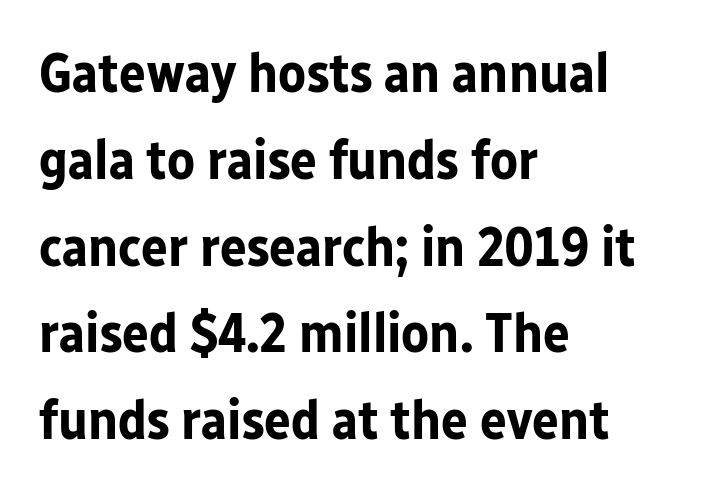
{"serif": "no", "italic": "no", "bold": "yes", "weight": "bold", "width": "normal", "stroke_contrast": "low", "x_height": "medium", "monospaced": "no", "underline": "no", "align": "left", "line_spacing": "normal", "line_spacing_ratio": 1.55, "letter_spacing": "normal", "letter_spacing_em": 0.0, "glyph_px": 56}
